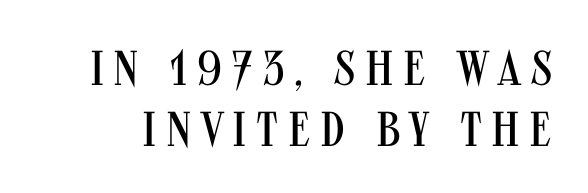
Think standard paragraph weight, or any step lighter than that. Character widths vary here, with narrow letters taking less room than wide ones. You can tell it's not italic because the verticals are truly vertical. Check where the strokes stop: nothing finishes them off — pure sans. Vertical spacing — default.
